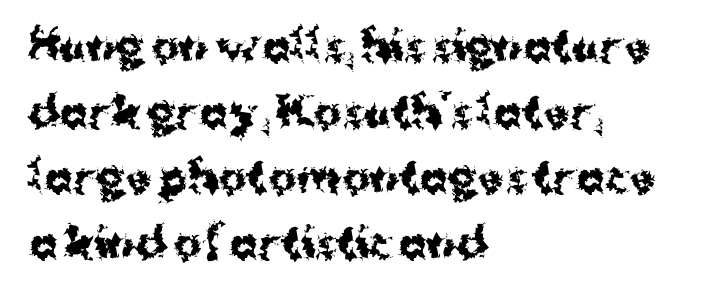
Quick note: not italic, upright. Anything drawn beneath the words? Only blank space. Each letter keeps its own natural width here, so spacing adapts to shape. In terms of letterspacing, this is plain default setting. The paragraph shown leans on its left margin. The passage shown stacks its lines at a standard gap.
